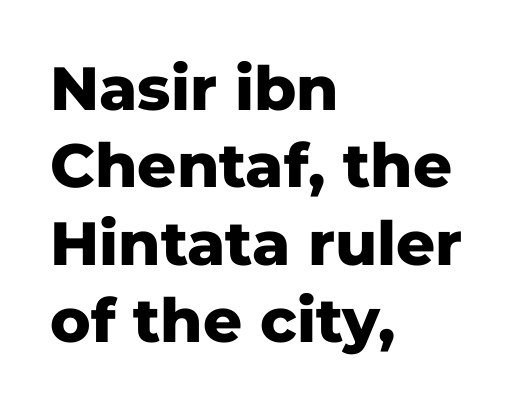
{"serif": "no", "italic": "no", "bold": "yes", "weight": "heavy", "width": "normal", "stroke_contrast": "low", "x_height": "medium", "monospaced": "no", "underline": "no", "align": "left", "line_spacing": "normal", "line_spacing_ratio": 1.27, "letter_spacing": "normal", "letter_spacing_em": 0.0, "glyph_px": 61}
